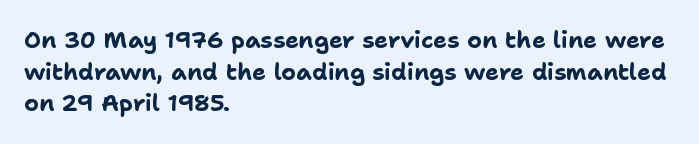
{"italic": "no", "bold": "yes", "underline": "no", "align": "left", "line_spacing": "normal", "line_spacing_ratio": 1.38, "letter_spacing": "normal", "letter_spacing_em": 0.0, "glyph_px": 23}
